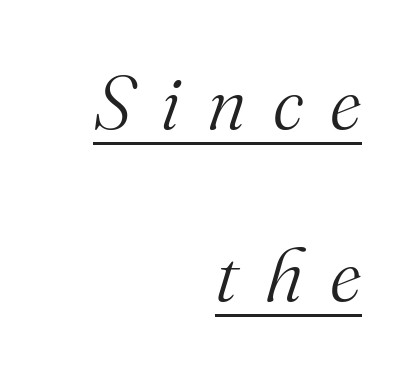
{"serif": "yes", "italic": "yes", "lean": "right", "slant_degrees": 16, "bold": "no", "weight": "light", "width": "normal", "stroke_contrast": "medium", "x_height": "small", "monospaced": "no", "underline": "yes", "align": "right", "line_spacing": "loose", "line_spacing_ratio": 2.26, "letter_spacing": "wide", "letter_spacing_em": 0.35, "glyph_px": 76}
